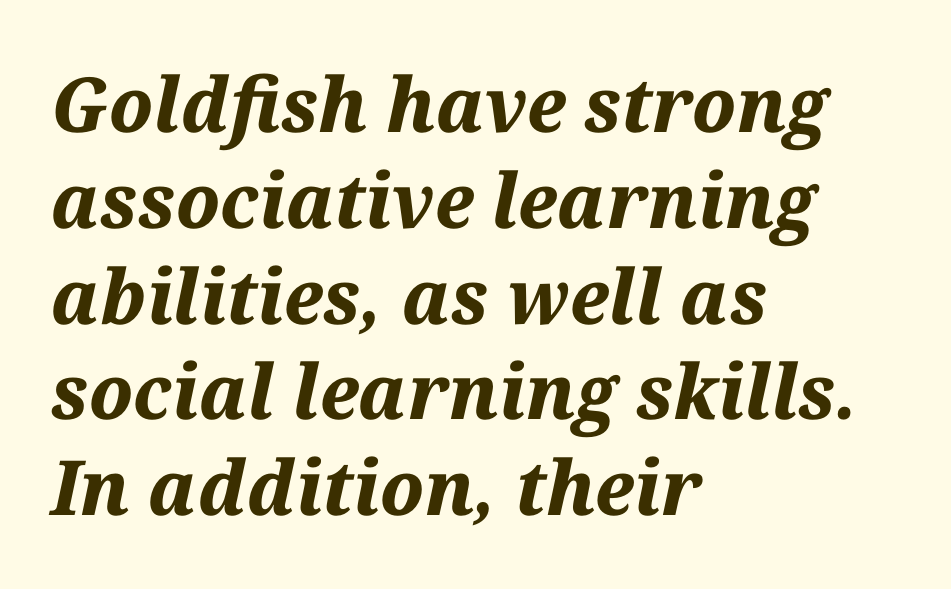
Q: Is the text bold? A: Yes.
Q: Is the text italic (slanted)? A: Yes, it leans right by about 12 degrees.
Q: Is the text underlined? A: No.
Q: How is the paragraph aligned? A: Left-aligned.
Q: Is the spacing between letters normal or unusually wide? A: Normal.
Q: Is the spacing between lines tight, normal or loose? A: Normal.
Q: Width (condensed, normal, or wide)? A: Normal.
Q: Stroke contrast? A: Medium.
Q: x-height? A: Medium.
Q: Monospaced? A: No.
